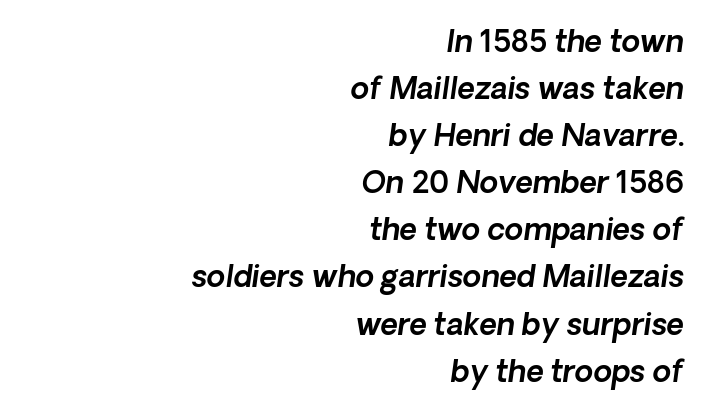
{"serif": "no", "width": "normal", "x_height": "medium", "monospaced": "no", "underline": "no", "align": "right", "line_spacing": "normal", "line_spacing_ratio": 1.57, "letter_spacing": "normal", "letter_spacing_em": 0.0, "glyph_px": 30}
